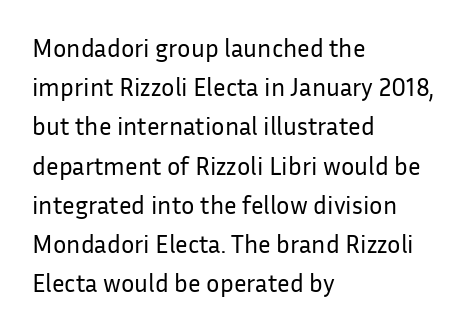
Q: Is the text bold? A: No.
Q: Is the text italic (slanted)? A: No, it is upright.
Q: Is the text underlined? A: No.
Q: How is the paragraph aligned? A: Left-aligned.
Q: Is the spacing between letters normal or unusually wide? A: Normal.
Q: Is the spacing between lines tight, normal or loose? A: Normal.
